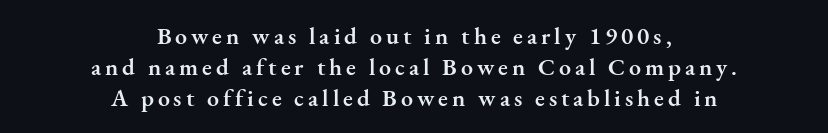
Q: Is the text bold? A: Semi-bold.
Q: Is the text italic (slanted)? A: No, it is upright.
Q: Is the text underlined? A: No.
Q: How is the paragraph aligned? A: Centered.
Q: Is the spacing between lines tight, normal or loose? A: Normal.
